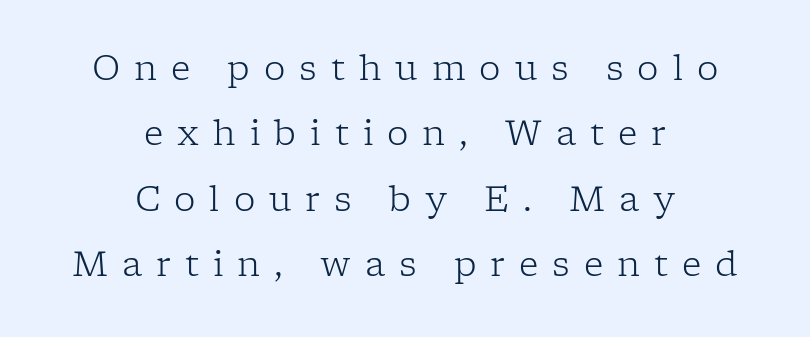
Q: Is the text bold? A: No.
Q: Is the text italic (slanted)? A: No, it is upright.
Q: Is the typeface a serif or a sans-serif typeface? A: Serif.
Q: Is the text underlined? A: No.
Q: How is the paragraph aligned? A: Centered.
Q: Is the spacing between letters normal or unusually wide? A: Unusually wide.
Q: Is the spacing between lines tight, normal or loose? A: Loose.
Q: Width (condensed, normal, or wide)? A: Normal.
Q: Stroke contrast? A: Low.
Q: x-height? A: Medium.
Q: Monospaced? A: No.
